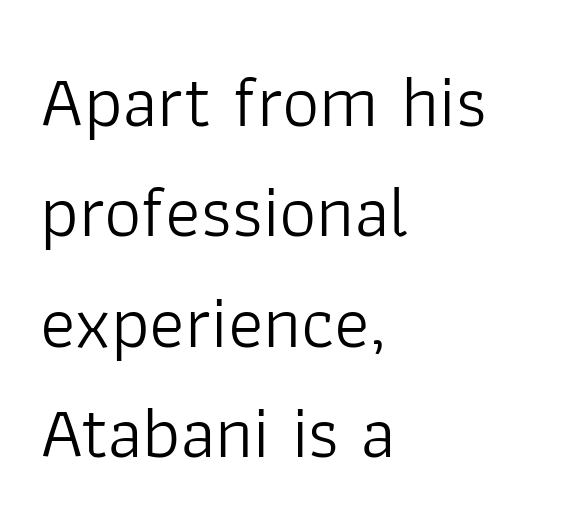
Q: Is the text bold? A: No.
Q: Is the text italic (slanted)? A: No, it is upright.
Q: Is the typeface a serif or a sans-serif typeface? A: Sans-serif.
Q: Is the text underlined? A: No.
Q: How is the paragraph aligned? A: Left-aligned.
Q: Is the spacing between letters normal or unusually wide? A: Normal.
Q: Is the spacing between lines tight, normal or loose? A: Normal.
Q: Width (condensed, normal, or wide)? A: Normal.
Q: Stroke contrast? A: Low.
Q: x-height? A: Medium.
Q: Monospaced? A: No.
